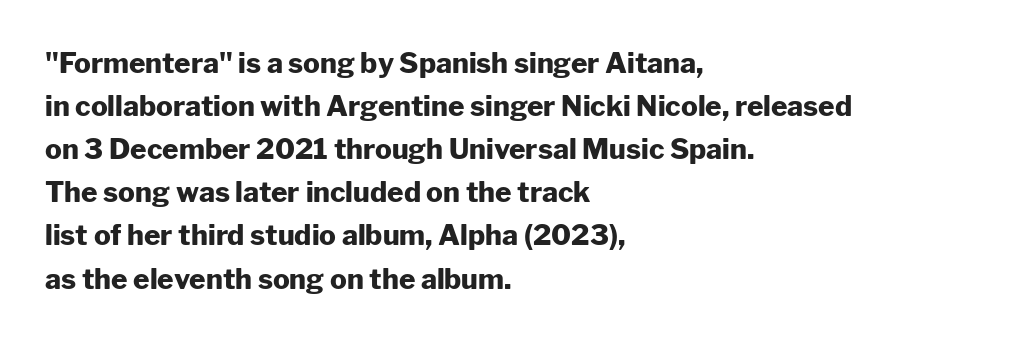
The image shows 28 px heavy sans-serif type, upright; set left-aligned, normal line spacing (1.54x), normal letter spacing, not underlined; low stroke contrast and a medium x-height.
